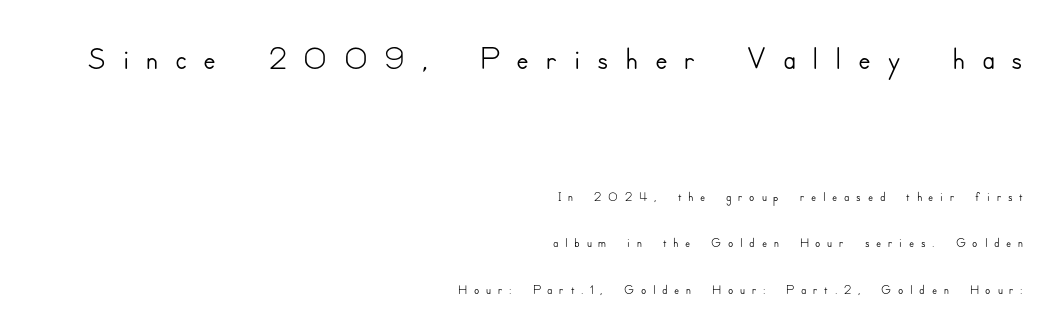
The image shows 47 px sans-serif type, upright; set right-aligned, loose line spacing (2.45x), unusually wide letter spacing (+0.35 em), not underlined; the first (top) block is 2.47x larger; low stroke contrast and a small x-height.
